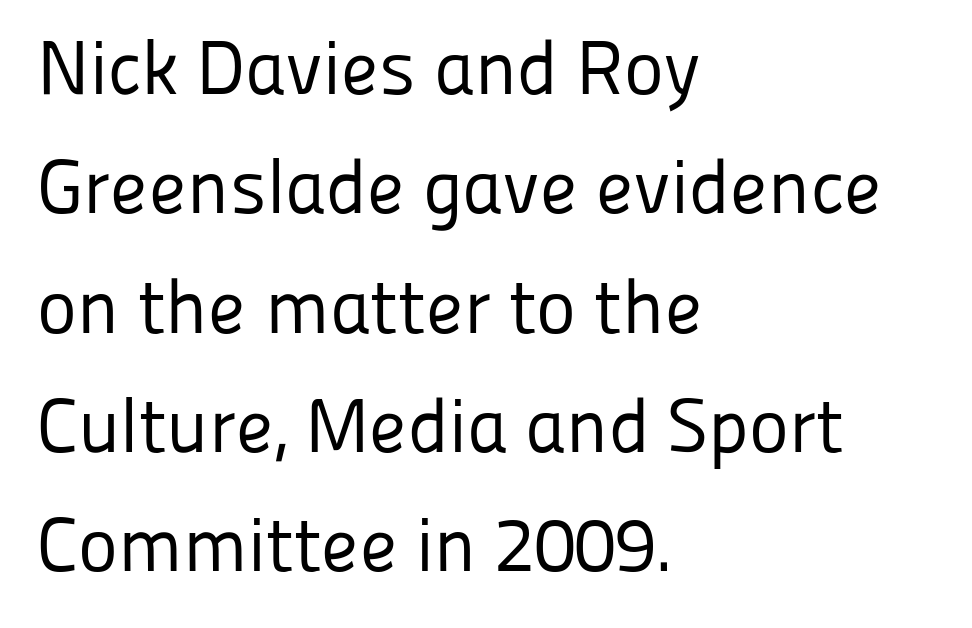
{"serif": "no", "italic": "no", "bold": "no", "weight": "regular", "width": "normal", "stroke_contrast": "low", "x_height": "medium", "monospaced": "no", "underline": "no", "align": "left", "line_spacing": "normal", "line_spacing_ratio": 1.57, "letter_spacing": "normal", "letter_spacing_em": 0.0, "glyph_px": 76}
